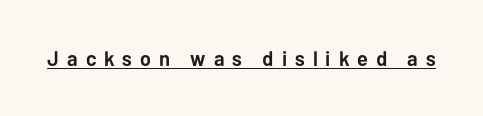
This rendering widens character spacing well past its baseline value. The letters stand straight up with perfectly vertical stems. Typographic density is high because the face is bold. You can see a thin bar hugging the bottom of the glyphs.
